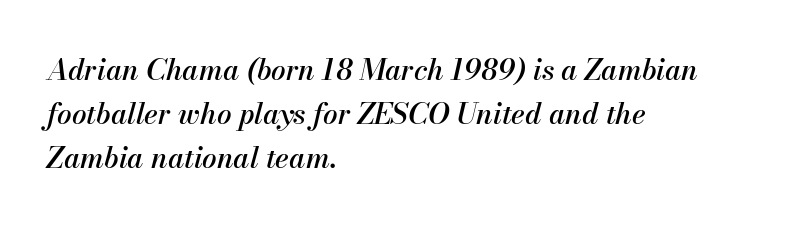
Q: Is the text italic (slanted)? A: Yes, it leans right by about 13 degrees.
Q: Is the text underlined? A: No.
Q: How is the paragraph aligned? A: Left-aligned.
Q: Is the spacing between letters normal or unusually wide? A: Normal.
Q: Is the spacing between lines tight, normal or loose? A: Normal.
Q: Width (condensed, normal, or wide)? A: Normal.
Q: Stroke contrast? A: Medium.
Q: x-height? A: Small.
Q: Monospaced? A: No.
